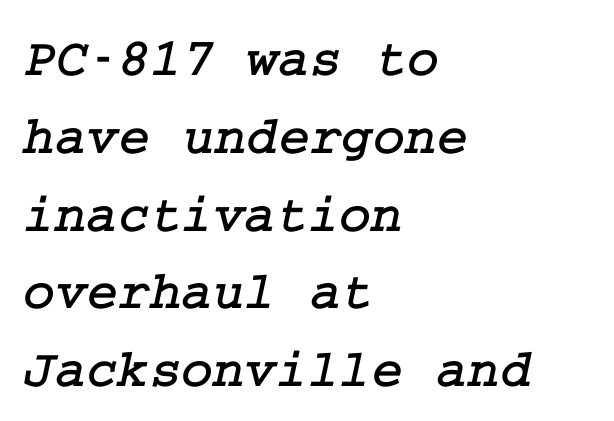
{"serif": "yes", "width": "normal", "stroke_contrast": "low", "x_height": "medium", "underline": "no", "align": "left", "line_spacing": "normal", "line_spacing_ratio": 1.44, "letter_spacing": "normal", "letter_spacing_em": 0.0, "glyph_px": 54}
